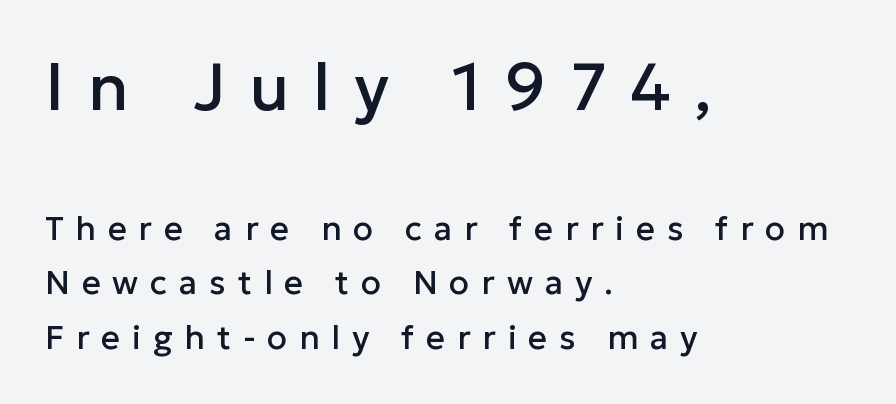
The image shows 66 px sans-serif type, upright; set left-aligned, normal line spacing (1.65x), unusually wide letter spacing (+0.36 em), not underlined; the first (top) block is 2.0x larger; low stroke contrast and a medium x-height.
